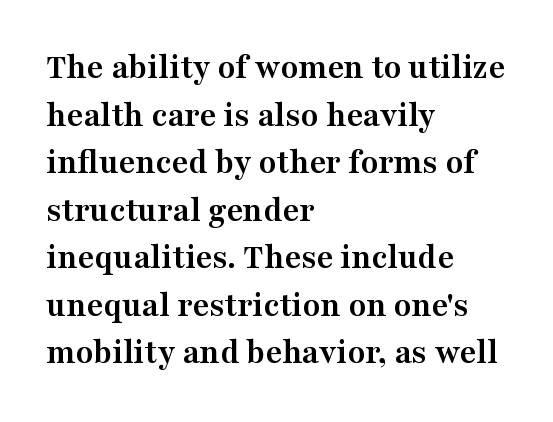
What kind of face is this? One with serifs. Typeset ragged right — the left edge is the straight one. Students, note that the glyphs here touch the page at normal intervals. The face used here is proportionally spaced, like ordinary book or web type. If you measured baseline to baseline, you'd find a middling distance. Heavy, bold letterforms.
